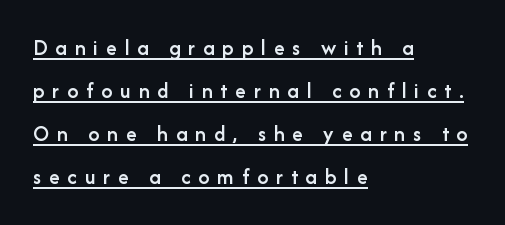
Q: Is the text bold? A: Semi-bold.
Q: Is the text italic (slanted)? A: No, it is upright.
Q: Is the text underlined? A: Yes.
Q: How is the paragraph aligned? A: Left-aligned.
Q: Is the spacing between letters normal or unusually wide? A: Unusually wide.
Q: Is the spacing between lines tight, normal or loose? A: Loose.
